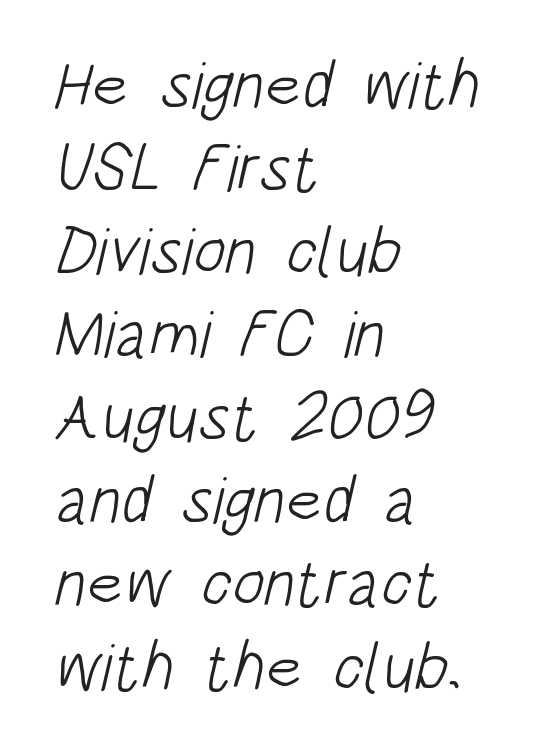
{"serif": "no", "bold": "no", "weight": "light", "width": "condensed", "stroke_contrast": "low", "x_height": "large", "monospaced": "no", "underline": "no", "align": "left", "line_spacing_ratio": 1.24, "letter_spacing": "normal", "letter_spacing_em": 0.0, "glyph_px": 67}
